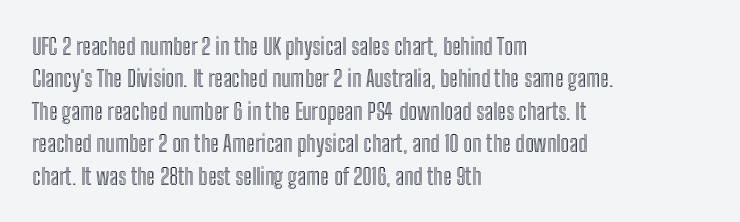
Q: Is the text italic (slanted)? A: No, it is upright.
Q: Is the text underlined? A: No.
Q: How is the paragraph aligned? A: Left-aligned.
Q: Is the spacing between letters normal or unusually wide? A: Normal.
Q: Is the spacing between lines tight, normal or loose? A: Normal.
